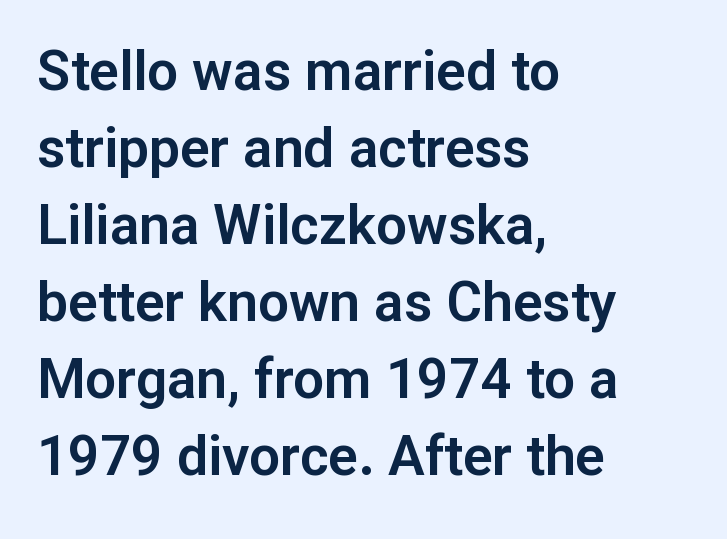
The image shows 55 px sans-serif type, upright; set left-aligned, normal line spacing (1.4x), normal letter spacing, not underlined; low stroke contrast and a medium x-height.
